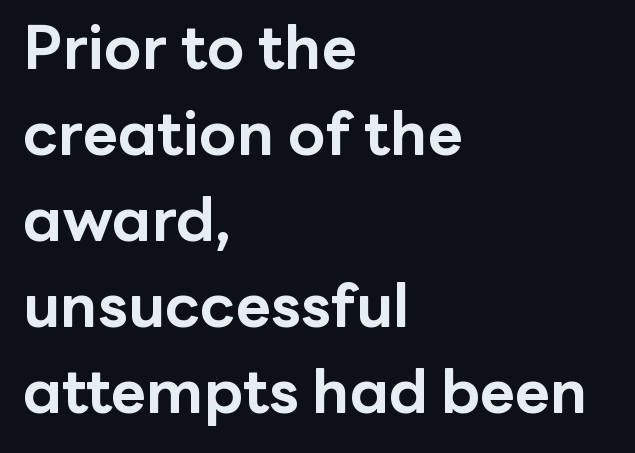
The image shows 61 px bold sans-serif type, upright; set left-aligned, normal line spacing (1.41x), normal letter spacing, not underlined; low stroke contrast and a medium x-height.
